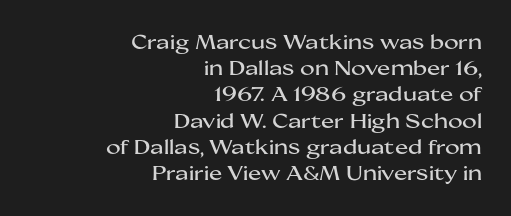
The image shows 20 px text type, upright; set right-aligned, normal line spacing (1.31x), normal letter spacing, not underlined.
